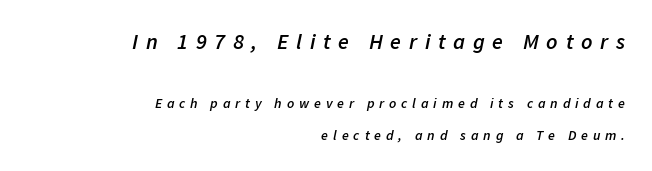
The image shows 22 px text type, italic (leaning right); set right-aligned, loose line spacing (2.25x), unusually wide letter spacing (+0.35 em), not underlined; the first (top) block is 1.57x larger.
